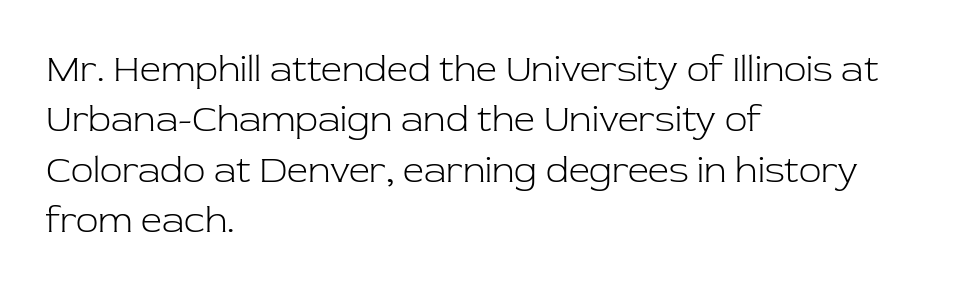
The text block is weighted toward the left margin, trailing off unevenly rightward. Check under the words: just untouched page. Here the designer chose a conventional face with non-uniform glyph widths. Spacing between characters is what you'd get straight out of the box. A serif font was chosen for this passage.
